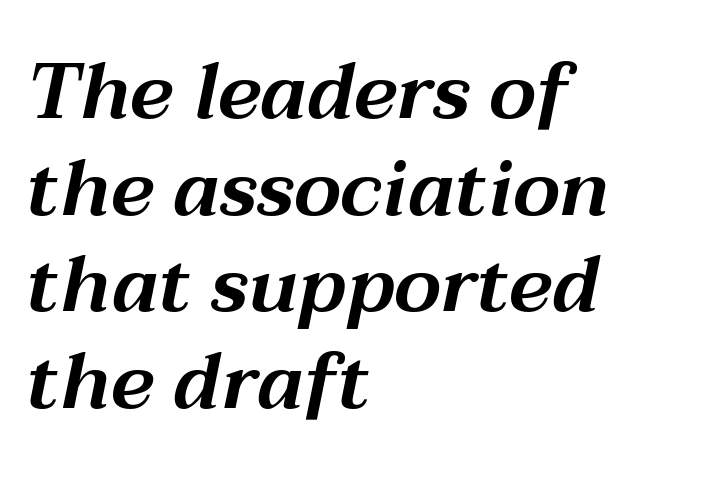
The image shows 78 px wide type, italic (leaning right); set left-aligned, line spacing 1.24x, normal letter spacing, not underlined; medium stroke contrast and a medium x-height.
